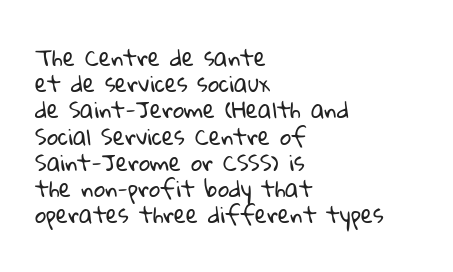
Q: Is the text bold? A: No.
Q: Is the text underlined? A: No.
Q: How is the paragraph aligned? A: Left-aligned.
Q: Is the spacing between letters normal or unusually wide? A: Normal.
